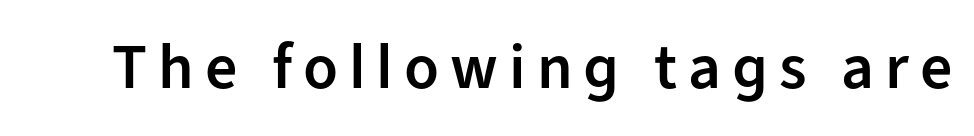
Glance below the letters and you will spot only blank space. When letters stand straight like this, we call the style roman or upright. The rendering uses natural spacing where letterforms have individual widths. Font category for this specimen: sans-serif. Notice the strokes are somewhat thickened but not fully heavy: this is a semibold.
